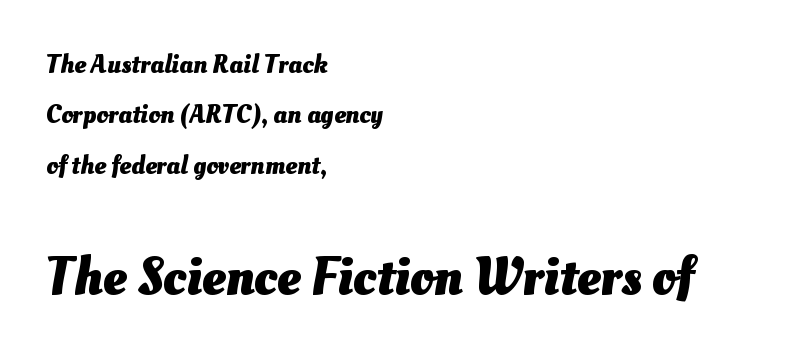
The leading is generous, giving the passage an open texture. Bigger letters appear in the bottom chunk; the top chunk is reduced. A typesetter would call this proportional, since set widths differ per character. Line beginnings align vertically; line endings do not. The space beneath each line is pristine and unruled. There is no visible air inserted between adjacent glyphs.
